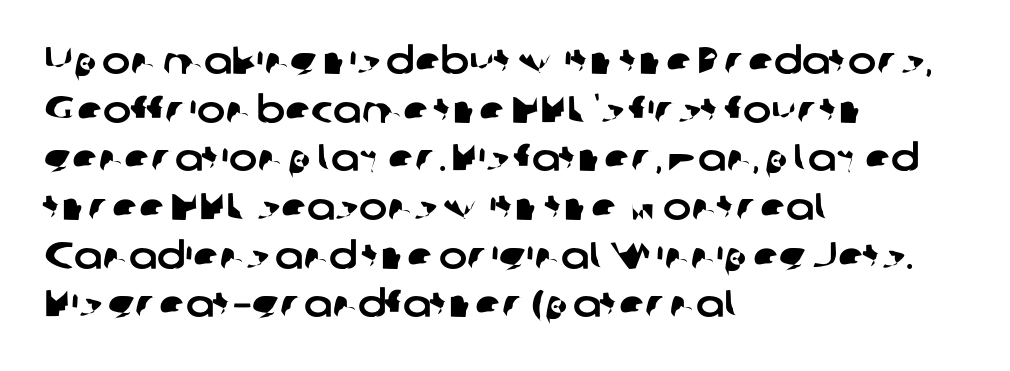
The image shows 38 px sans-serif type; set left-aligned, normal line spacing (1.28x), normal letter spacing, not underlined; low stroke contrast and a medium x-height.
